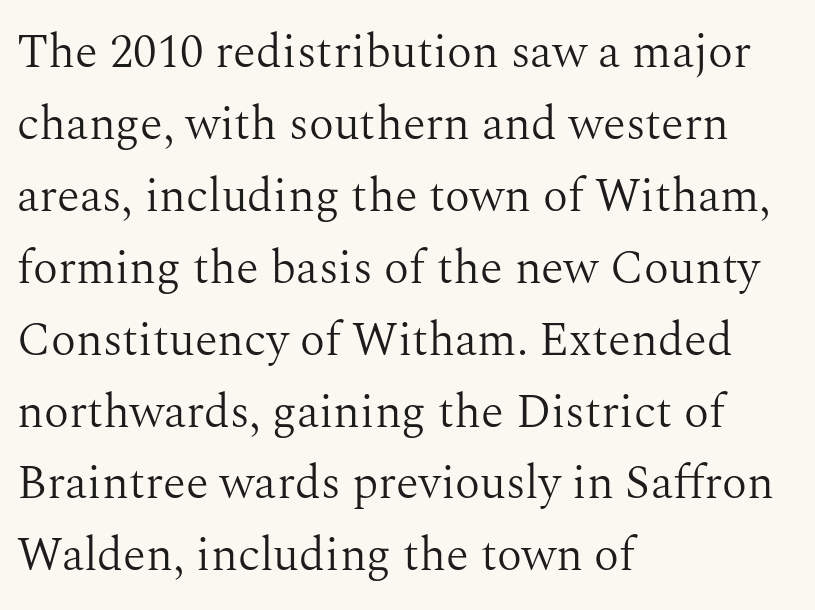
The image shows 47 px light serif type, upright; set left-aligned, normal line spacing (1.53x), normal letter spacing, not underlined; medium stroke contrast and a medium x-height.
